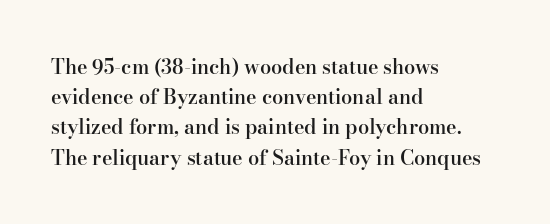
Plain, unruled lines of type. Tracking here is standard; glyphs follow each other at the usual distance. Is the type bold? Partly — it's a semibold, heavier than regular but not fully bold. This sample uses an upright cut, with every glyph sitting square on the baseline. The line-height multiplier appears to be the usual default.
